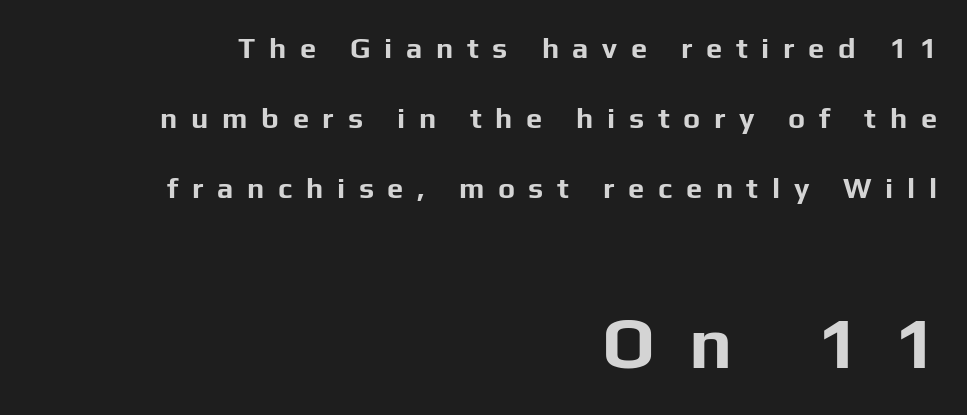
The image shows 73 px bold sans-serif type, upright; set right-aligned, loose line spacing (2.42x), unusually wide letter spacing (+0.47 em), not underlined; the second (bottom) block is 2.52x larger; low stroke contrast and a medium x-height.
